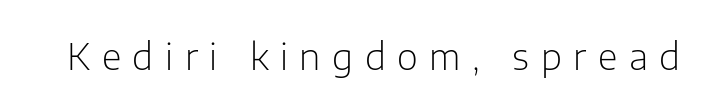
Q: Is the text bold? A: No.
Q: Is the text italic (slanted)? A: No, it is upright.
Q: Is the typeface a serif or a sans-serif typeface? A: Sans-serif.
Q: Is the text underlined? A: No.
Q: Is the spacing between letters normal or unusually wide? A: Unusually wide.
Q: Width (condensed, normal, or wide)? A: Normal.
Q: Stroke contrast? A: Low.
Q: x-height? A: Medium.
Q: Monospaced? A: No.
